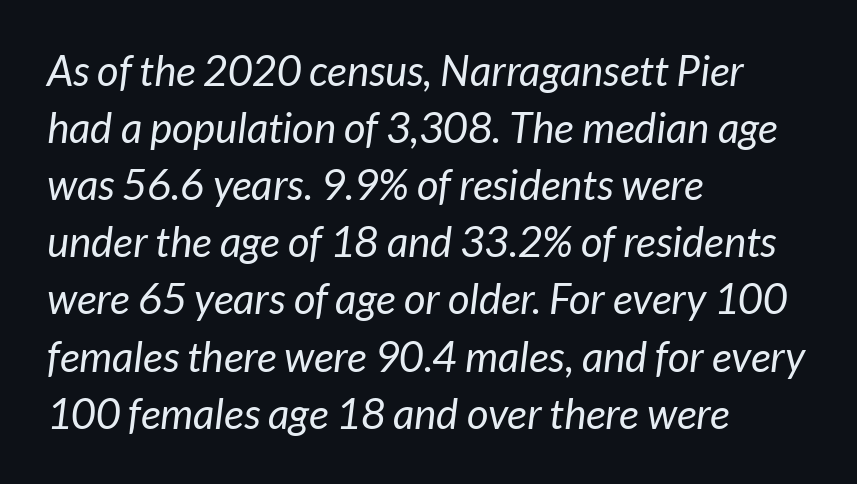
Q: Is the text bold? A: No.
Q: Is the typeface a serif or a sans-serif typeface? A: Sans-serif.
Q: Is the text underlined? A: No.
Q: How is the paragraph aligned? A: Left-aligned.
Q: Is the spacing between letters normal or unusually wide? A: Normal.
Q: Is the spacing between lines tight, normal or loose? A: Normal.
Q: Width (condensed, normal, or wide)? A: Normal.
Q: Stroke contrast? A: Low.
Q: x-height? A: Medium.
Q: Monospaced? A: No.
